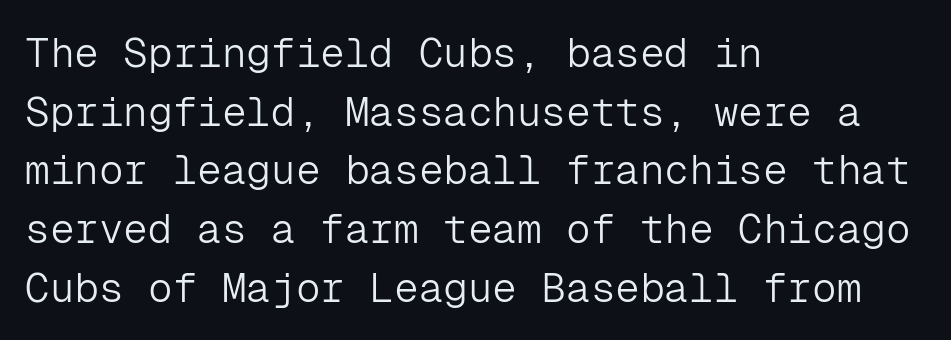
Evenly set lines give the paragraph a standard silhouette. Nobody drew a line under any word here. The rendering uses typewriter-style spacing with identical character cells. Classification — sans serif.
